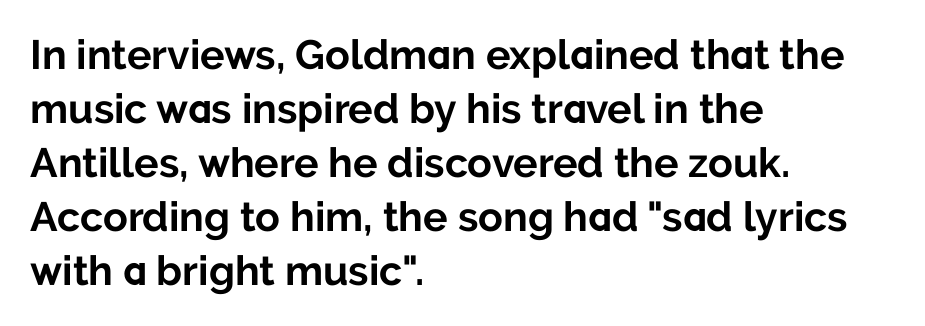
Q: Is the text bold? A: Yes.
Q: Is the text italic (slanted)? A: No, it is upright.
Q: Is the typeface a serif or a sans-serif typeface? A: Sans-serif.
Q: Is the text underlined? A: No.
Q: How is the paragraph aligned? A: Left-aligned.
Q: Is the spacing between letters normal or unusually wide? A: Normal.
Q: Is the spacing between lines tight, normal or loose? A: Normal.
Q: Width (condensed, normal, or wide)? A: Normal.
Q: Stroke contrast? A: Low.
Q: x-height? A: Medium.
Q: Monospaced? A: No.
